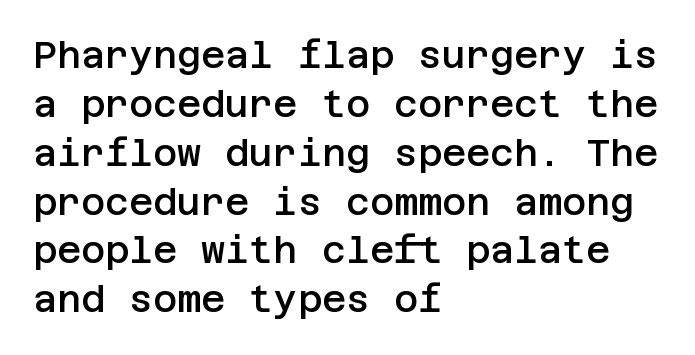
Compared with a centered layout, this one pins lines to the left instead. Rule under the text: the space is simply empty. You can tell it's not italic because the verticals are truly vertical. Quick note: interline space is typical. Each word holds together tightly as a unit, with standard inter-letter gaps.
